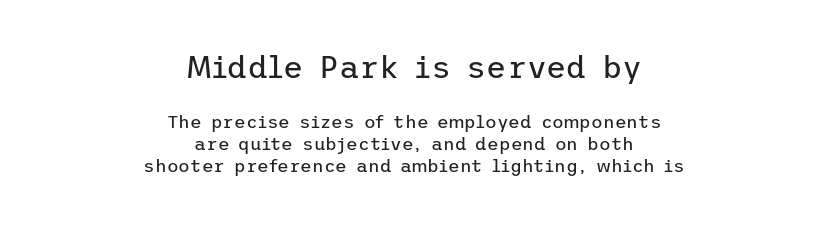
The image shows 31 px regular-weight sans-serif type, upright; set centered, line spacing 1.21x, normal letter spacing, not underlined; the first (top) block is 1.72x larger; low stroke contrast and a medium x-height.
